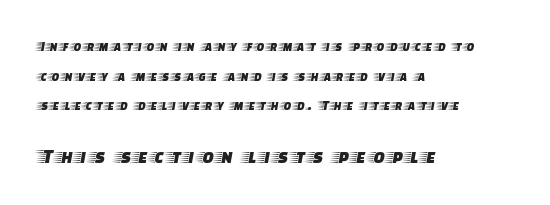
The foot of each line stays bare and open. Layout note: lines flush left. Summary of vertical rhythm: relaxed, with wide interline spacing. A student would notice the bottom passage is typeset larger than what precedes it.
